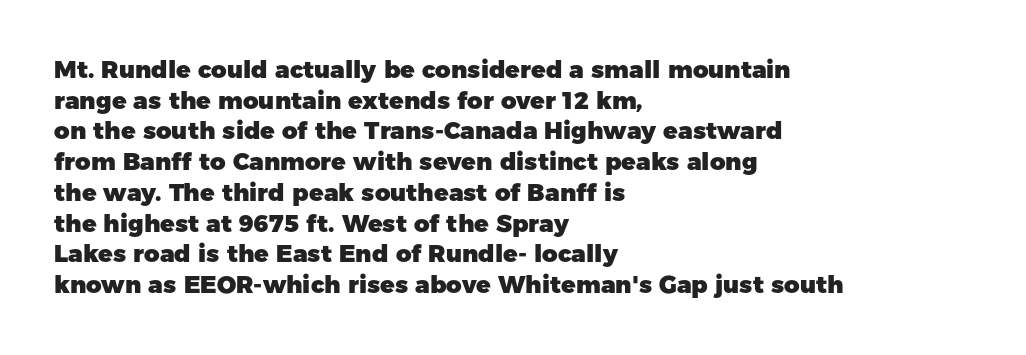
Q: Is the text bold? A: Yes.
Q: Is the text italic (slanted)? A: No, it is upright.
Q: Is the text underlined? A: No.
Q: How is the paragraph aligned? A: Left-aligned.
Q: Is the spacing between letters normal or unusually wide? A: Normal.
Q: Is the spacing between lines tight, normal or loose? A: Normal.
